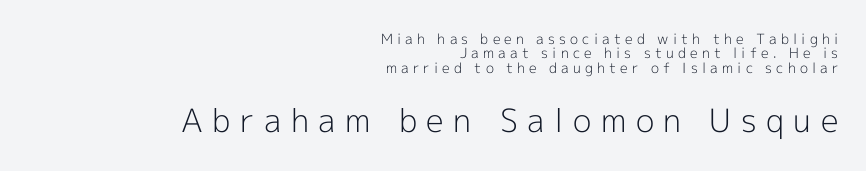
Horizontally, the lines are justified to the trailing edge only. You could not count columns in this text — the font is proportionally spaced. Notice how descenders almost collide with the ascenders below — that's tight leading. Weight class: somewhere from thin through regular.
